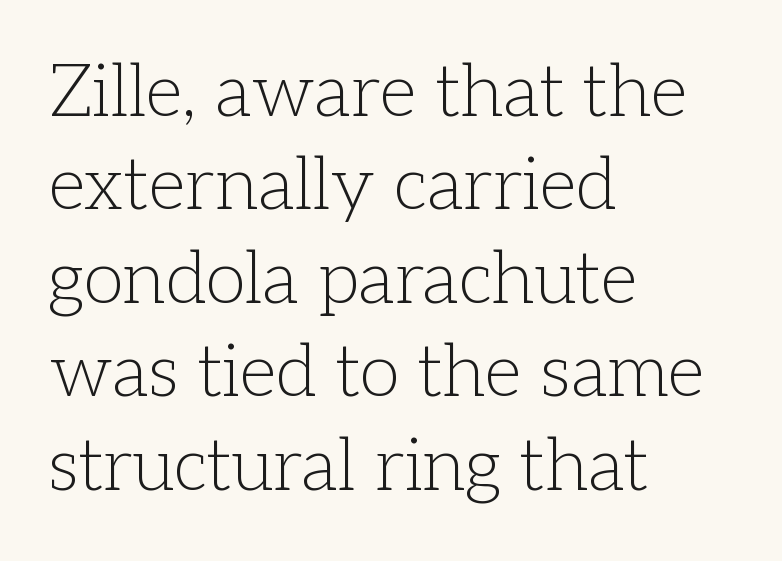
{"serif": "yes", "italic": "no", "bold": "no", "weight": "light", "width": "normal", "stroke_contrast": "low", "x_height": "medium", "monospaced": "no", "underline": "no", "align": "left", "line_spacing": "normal", "line_spacing_ratio": 1.28, "letter_spacing": "normal", "letter_spacing_em": 0.0, "glyph_px": 73}
